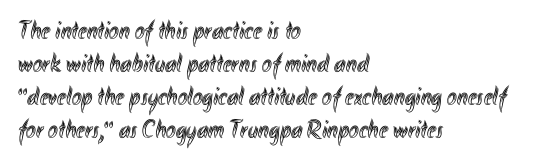
Q: Is the text italic (slanted)? A: Yes.
Q: Is the text underlined? A: No.
Q: How is the paragraph aligned? A: Left-aligned.
Q: Is the spacing between letters normal or unusually wide? A: Normal.
Q: Is the spacing between lines tight, normal or loose? A: Normal.
